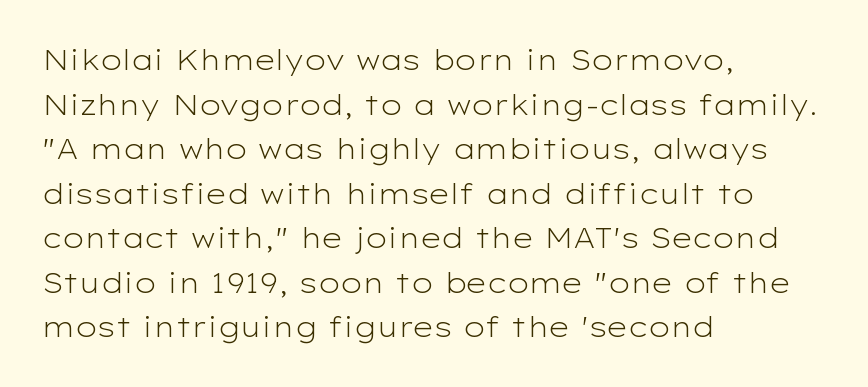
Regarding leading, the lines here are spaced in the standard way. Summary of weight: not heavy and not bold. Character widths vary here, with narrow letters taking less room than wide ones. Quick note: not italic, upright.
